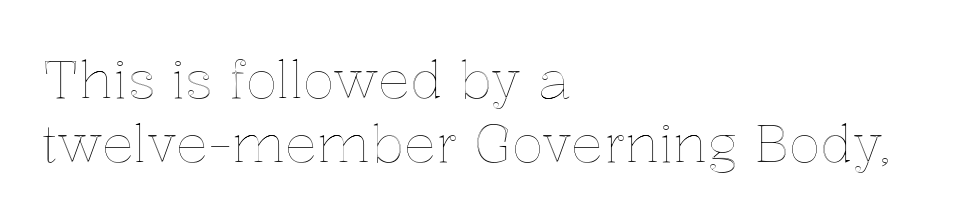
{"italic": "no", "width": "normal", "x_height": "medium", "monospaced": "no", "underline": "no", "align": "left", "line_spacing_ratio": 1.21, "letter_spacing": "normal", "letter_spacing_em": 0.0, "glyph_px": 53}
